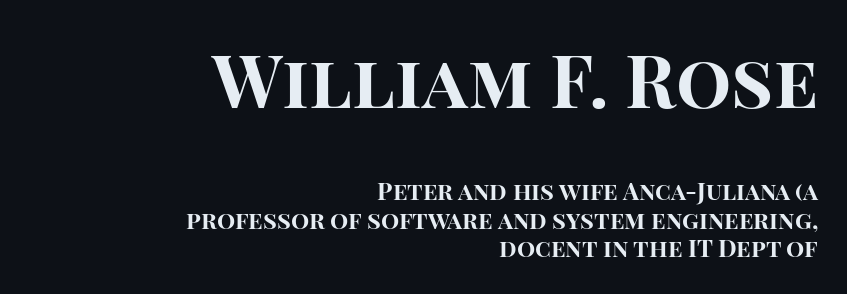
Q: Is the text bold? A: Yes.
Q: Is the text italic (slanted)? A: No, it is upright.
Q: Is the typeface a serif or a sans-serif typeface? A: Sans-serif.
Q: Is the text underlined? A: No.
Q: How is the paragraph aligned? A: Right-aligned.
Q: Is the spacing between letters normal or unusually wide? A: Normal.
Q: Which block of text is set in a larger size, the first (top) or the second (bottom)? A: The first (top) one.
Q: Width (condensed, normal, or wide)? A: Normal.
Q: Stroke contrast? A: High.
Q: x-height? A: Large.
Q: Monospaced? A: No.
